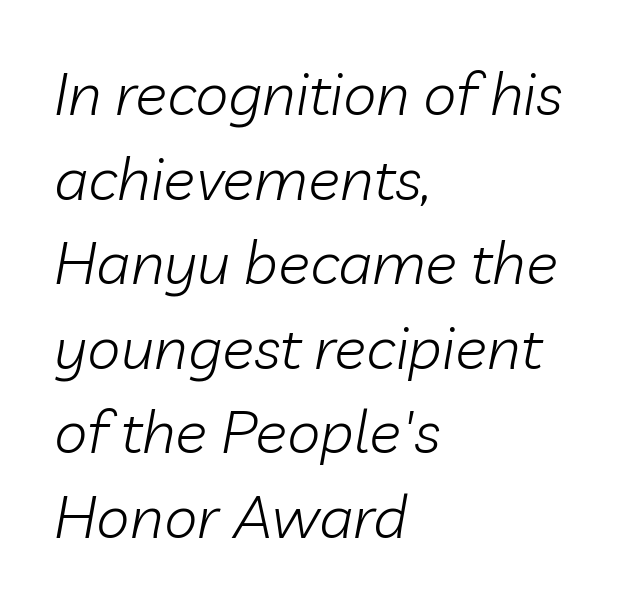
{"italic": "yes", "lean": "right", "slant_degrees": 10, "bold": "no", "weight": "light", "width": "normal", "stroke_contrast": "low", "x_height": "medium", "monospaced": "no", "underline": "no", "align": "left", "line_spacing": "normal", "line_spacing_ratio": 1.41, "letter_spacing": "normal", "letter_spacing_em": 0.0, "glyph_px": 60}
